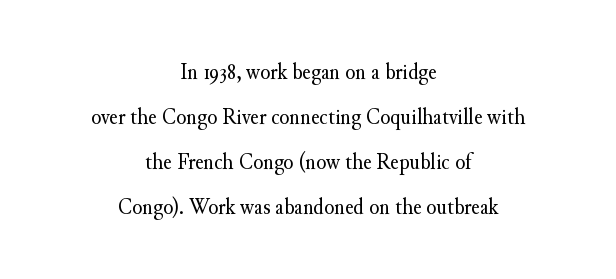
The image shows 23 px text type, upright; set centered, loose line spacing (1.95x), normal letter spacing, not underlined.
